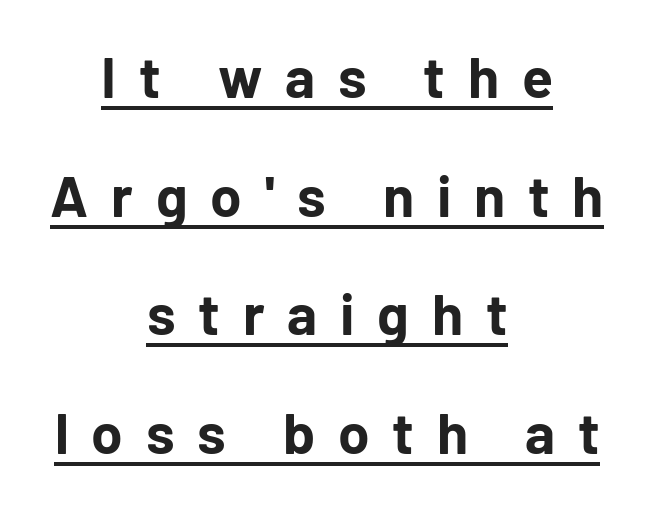
The image shows 57 px bold sans-serif type, upright; set centered, loose line spacing (2.08x), unusually wide letter spacing (+0.4 em), underlined; low stroke contrast and a medium x-height.
